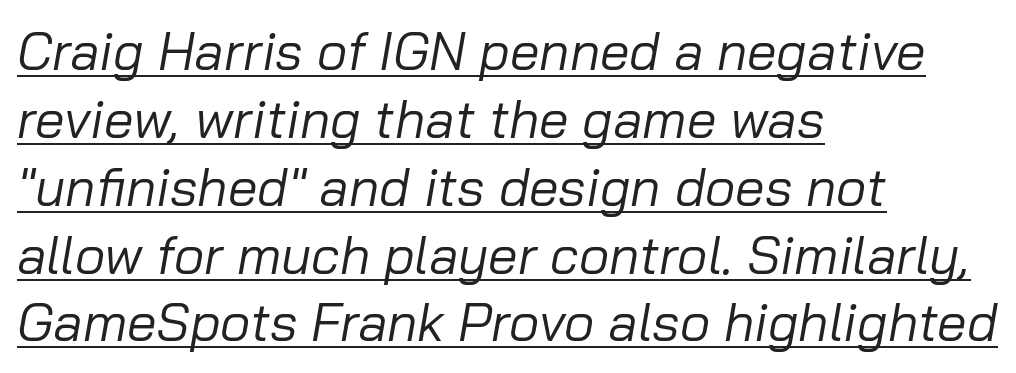
Q: Is the text bold? A: No.
Q: Is the text italic (slanted)? A: Yes, it leans right by about 10 degrees.
Q: Is the text underlined? A: Yes.
Q: How is the paragraph aligned? A: Left-aligned.
Q: Is the spacing between letters normal or unusually wide? A: Normal.
Q: Is the spacing between lines tight, normal or loose? A: Normal.
Q: Width (condensed, normal, or wide)? A: Normal.
Q: Stroke contrast? A: Low.
Q: x-height? A: Medium.
Q: Monospaced? A: No.
